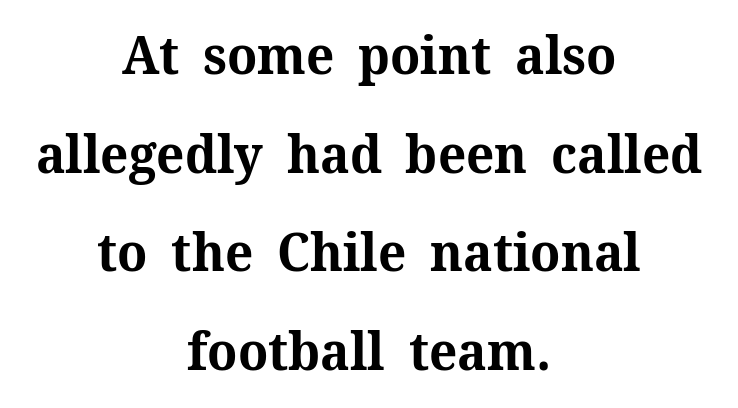
Posture: upright roman. The passage shown is emphatically bold. Is this a fixed-width face? No — the glyphs have proportional, varying widths. The text block is weighted toward neither margin, spreading evenly from the middle. The text was rendered using a seriffed face with decorative stroke endings. Inter-character spacing is left at the font's built-in metrics.
